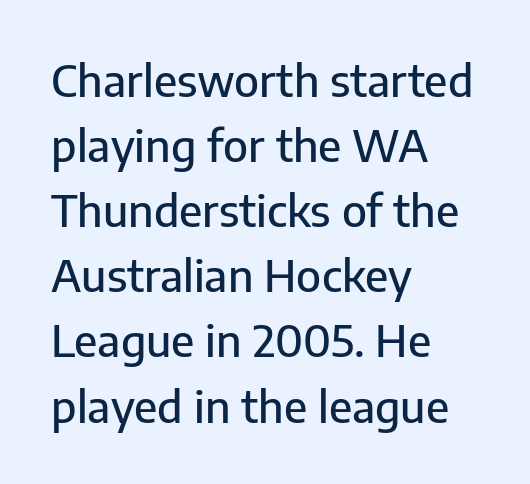
Q: Is the text italic (slanted)? A: No, it is upright.
Q: Is the typeface a serif or a sans-serif typeface? A: Sans-serif.
Q: Is the text underlined? A: No.
Q: How is the paragraph aligned? A: Left-aligned.
Q: Is the spacing between letters normal or unusually wide? A: Normal.
Q: Is the spacing between lines tight, normal or loose? A: Normal.
Q: Width (condensed, normal, or wide)? A: Normal.
Q: Stroke contrast? A: Low.
Q: x-height? A: Medium.
Q: Monospaced? A: No.
